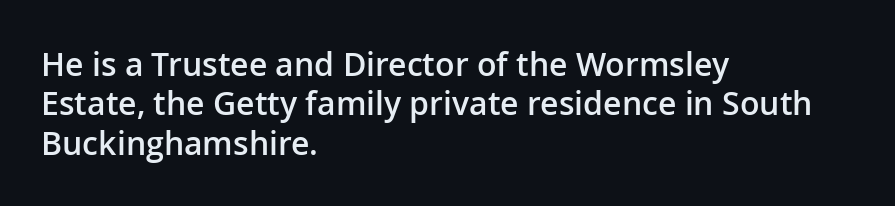
The image shows 32 px semibold sans-serif type, upright; set left-aligned, line spacing 1.23x, normal letter spacing, not underlined; low stroke contrast and a medium x-height.
